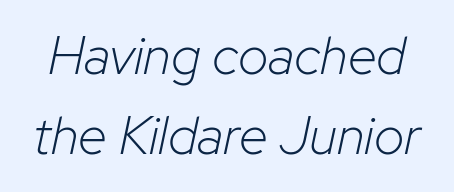
You could call the tracking neutral — neither tight nor loose. The specimen reads as italic at a glance. Vertical stems look standard width or narrower in stroke. Letters rest on an invisible, unmarked baseline. Here the designer chose a conventional face with non-uniform glyph widths. The line-height multiplier appears to be the usual default.
